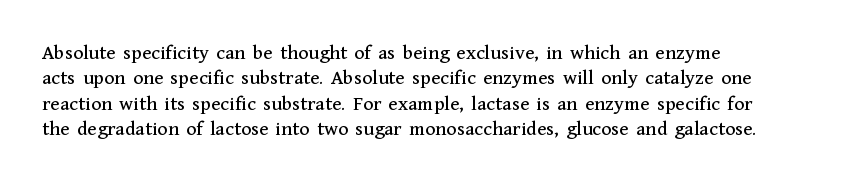
Q: Is the text italic (slanted)? A: No, it is upright.
Q: Is the text underlined? A: No.
Q: How is the paragraph aligned? A: Left-aligned.
Q: Is the spacing between letters normal or unusually wide? A: Normal.
